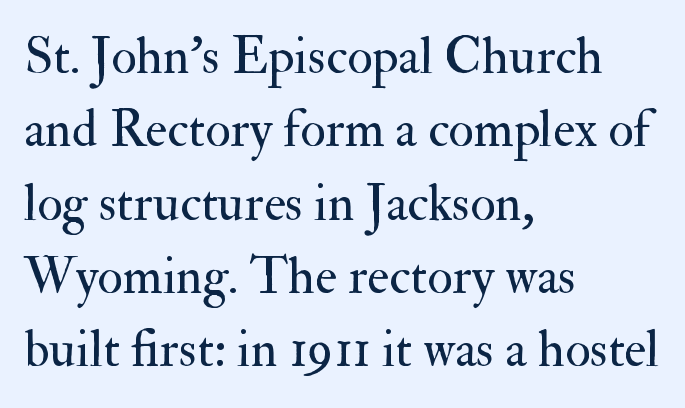
{"serif": "yes", "italic": "no", "bold": "no", "weight": "regular", "width": "normal", "stroke_contrast": "medium", "x_height": "small", "monospaced": "no", "underline": "no", "align": "left", "line_spacing": "normal", "line_spacing_ratio": 1.41, "letter_spacing": "normal", "letter_spacing_em": 0.0, "glyph_px": 52}
